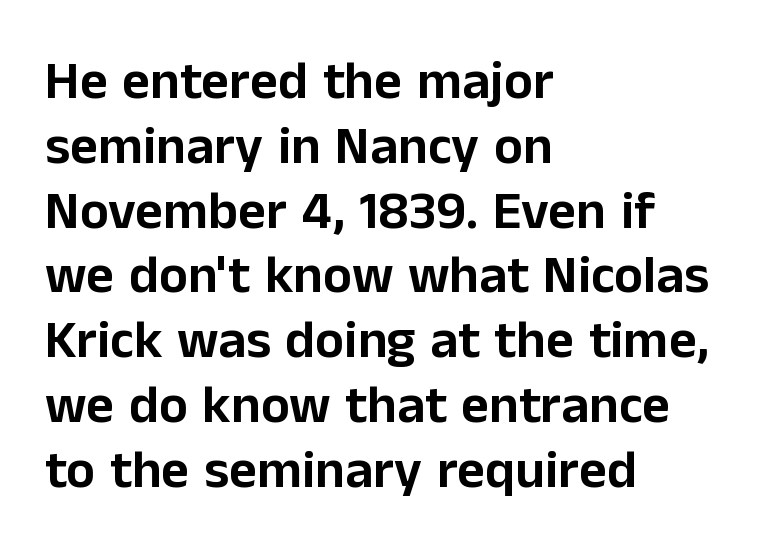
Q: Is the text italic (slanted)? A: No, it is upright.
Q: Is the typeface a serif or a sans-serif typeface? A: Sans-serif.
Q: Is the text underlined? A: No.
Q: How is the paragraph aligned? A: Left-aligned.
Q: Is the spacing between letters normal or unusually wide? A: Normal.
Q: Width (condensed, normal, or wide)? A: Normal.
Q: Stroke contrast? A: Low.
Q: x-height? A: Medium.
Q: Monospaced? A: No.
